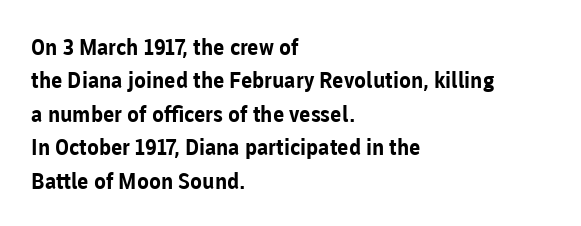
The image shows 22 px bold type, upright; set left-aligned, normal line spacing (1.52x), normal letter spacing, not underlined.
